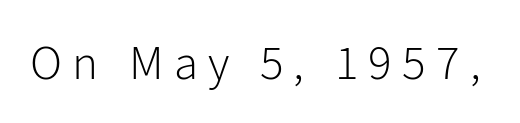
These lines are rendered in a variable-pitch font. I'd call this a sans setting — the letters go barefoot. Italic: no, the glyphs are upright roman. The letterforms sit at book weight or below. The passage shown has open, widely tracked lettering throughout.
